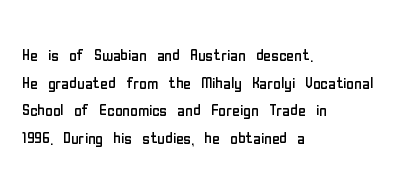
Q: Is the text bold? A: No.
Q: Is the text italic (slanted)? A: No, it is upright.
Q: Is the text underlined? A: No.
Q: How is the paragraph aligned? A: Left-aligned.
Q: Is the spacing between letters normal or unusually wide? A: Normal.
Q: Is the spacing between lines tight, normal or loose? A: Normal.
